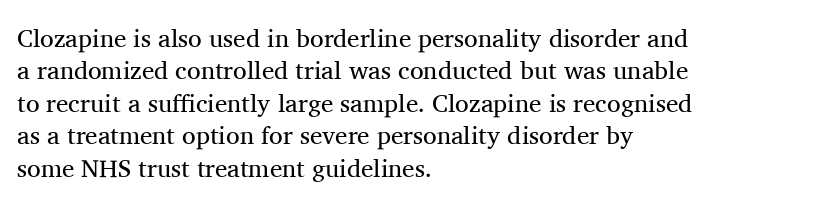
Q: Is the text bold? A: No.
Q: Is the text italic (slanted)? A: No, it is upright.
Q: Is the text underlined? A: No.
Q: How is the paragraph aligned? A: Left-aligned.
Q: Is the spacing between letters normal or unusually wide? A: Normal.
Q: Is the spacing between lines tight, normal or loose? A: Normal.
